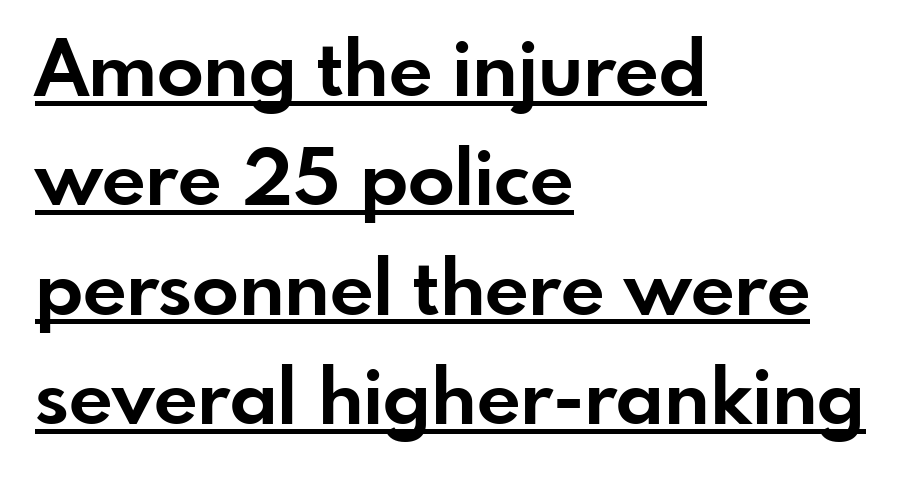
Q: Is the text bold? A: Yes.
Q: Is the text italic (slanted)? A: No, it is upright.
Q: Is the typeface a serif or a sans-serif typeface? A: Sans-serif.
Q: Is the text underlined? A: Yes.
Q: How is the paragraph aligned? A: Left-aligned.
Q: Is the spacing between letters normal or unusually wide? A: Normal.
Q: Is the spacing between lines tight, normal or loose? A: Normal.
Q: Width (condensed, normal, or wide)? A: Normal.
Q: Stroke contrast? A: Low.
Q: x-height? A: Small.
Q: Monospaced? A: No.
